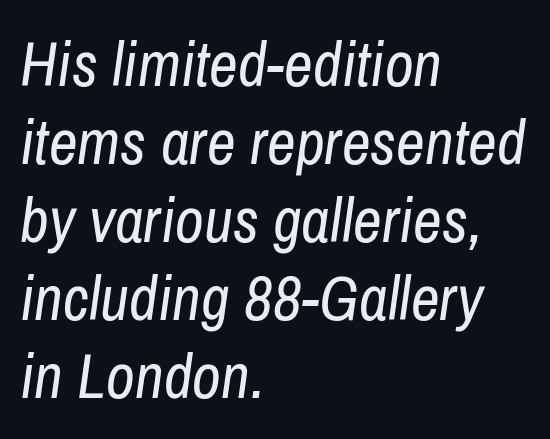
{"italic": "yes", "lean": "right", "slant_degrees": 8, "bold": "no", "weight": "regular", "width": "condensed", "stroke_contrast": "low", "x_height": "medium", "monospaced": "no", "underline": "no", "align": "left", "line_spacing_ratio": 1.24, "letter_spacing": "normal", "letter_spacing_em": 0.0, "glyph_px": 63}
